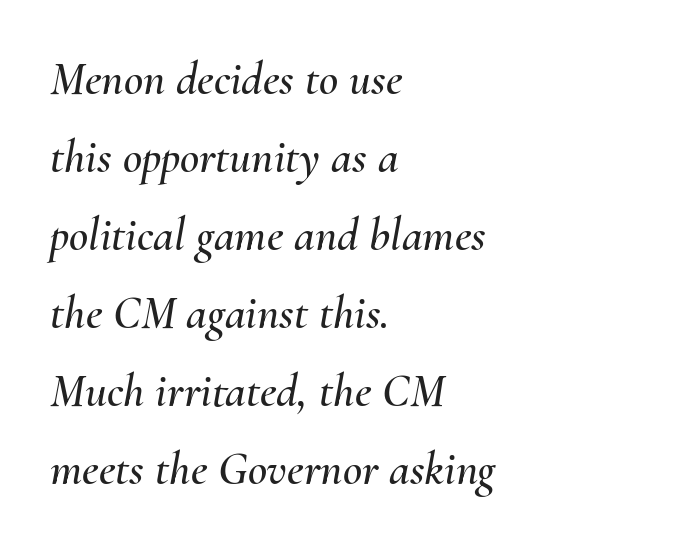
Q: Is the text italic (slanted)? A: Yes, it leans right by about 10 degrees.
Q: Is the text underlined? A: No.
Q: How is the paragraph aligned? A: Left-aligned.
Q: Is the spacing between letters normal or unusually wide? A: Normal.
Q: Is the spacing between lines tight, normal or loose? A: Normal.
Q: Width (condensed, normal, or wide)? A: Normal.
Q: Stroke contrast? A: Medium.
Q: x-height? A: Small.
Q: Monospaced? A: No.
